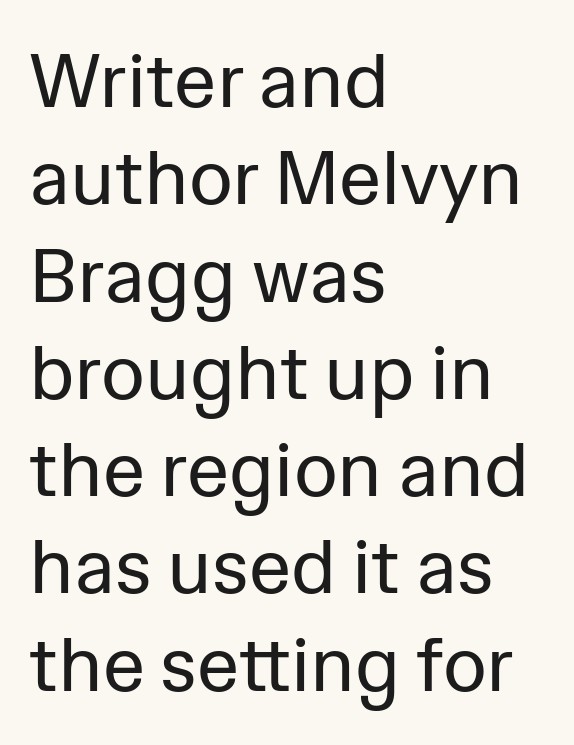
The image shows 76 px regular-weight sans-serif type, upright; set left-aligned, normal line spacing (1.28x), normal letter spacing, not underlined; low stroke contrast and a medium x-height.
